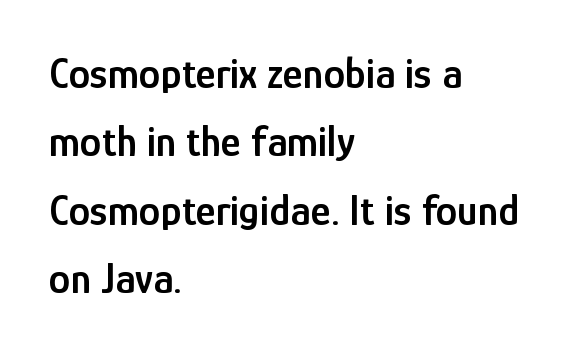
How heavy is the stroke? Medium-heavy — a semibold, shy of bold. Decoration check: the copy has no underline. Character widths vary here, with narrow letters taking less room than wide ones. A roman cut, with each character standing at attention.
